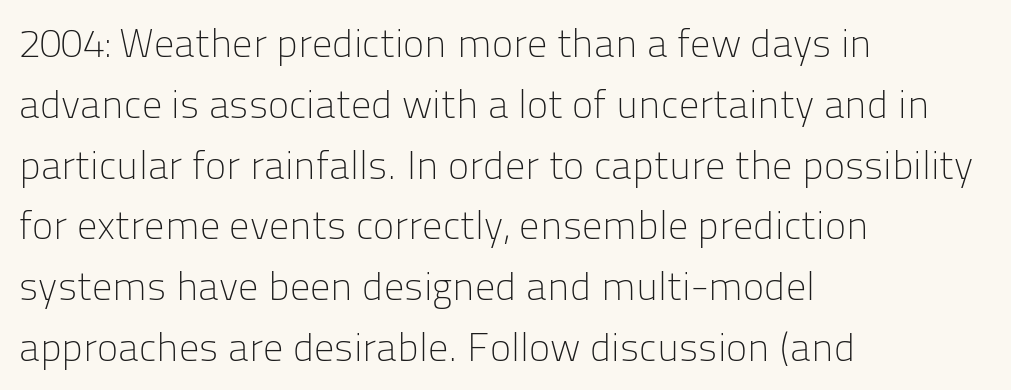
Q: Is the text bold? A: No.
Q: Is the text italic (slanted)? A: No, it is upright.
Q: Is the typeface a serif or a sans-serif typeface? A: Sans-serif.
Q: Is the text underlined? A: No.
Q: How is the paragraph aligned? A: Left-aligned.
Q: Is the spacing between letters normal or unusually wide? A: Normal.
Q: Is the spacing between lines tight, normal or loose? A: Normal.
Q: Width (condensed, normal, or wide)? A: Normal.
Q: Stroke contrast? A: Low.
Q: x-height? A: Medium.
Q: Monospaced? A: No.
